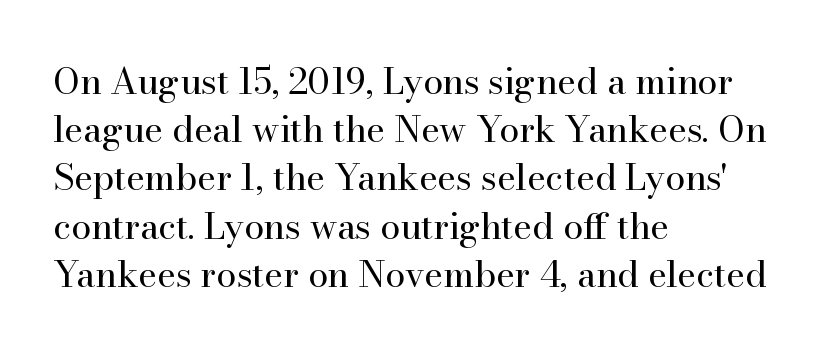
Q: Is the text bold? A: No.
Q: Is the text italic (slanted)? A: No, it is upright.
Q: Is the typeface a serif or a sans-serif typeface? A: Serif.
Q: Is the text underlined? A: No.
Q: How is the paragraph aligned? A: Left-aligned.
Q: Is the spacing between letters normal or unusually wide? A: Normal.
Q: Is the spacing between lines tight, normal or loose? A: Normal.
Q: Width (condensed, normal, or wide)? A: Normal.
Q: Stroke contrast? A: High.
Q: x-height? A: Small.
Q: Monospaced? A: No.
